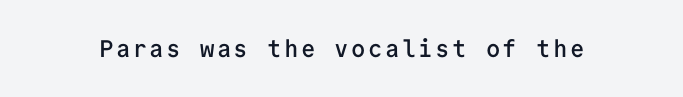
{"italic": "no", "bold": "semi", "underline": "no", "glyph_px": 24}
